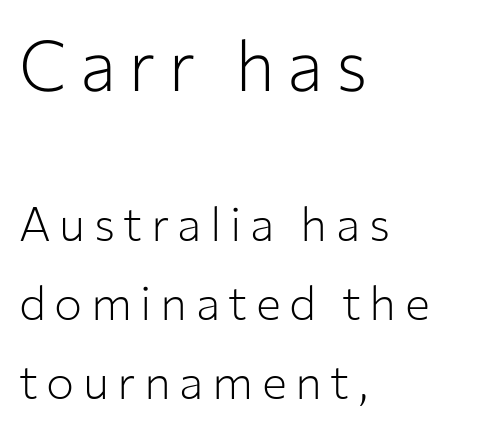
The image shows 70 px light sans-serif type, upright; set left-aligned, normal line spacing (1.68x), not underlined; the first (top) block is 1.49x larger; low stroke contrast and a medium x-height.
